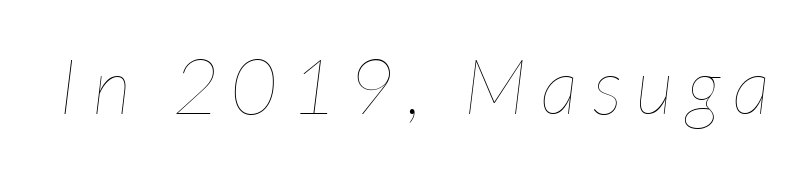
{"italic": "yes", "lean": "right", "slant_degrees": 7, "bold": "no", "weight": "thin", "width": "condensed", "stroke_contrast": "low", "x_height": "medium", "monospaced": "no", "underline": "no", "glyph_px": 77}
